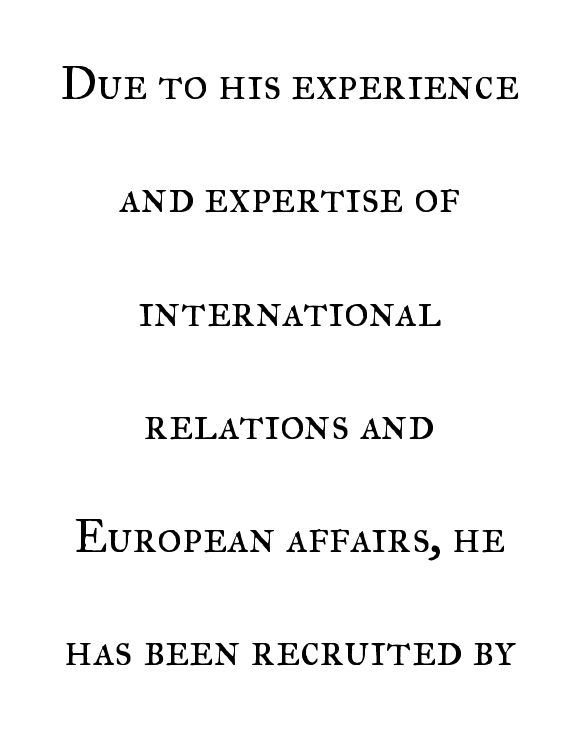
{"serif": "yes", "italic": "no", "bold": "no", "weight": "regular", "width": "normal", "stroke_contrast": "medium", "x_height": "small", "monospaced": "no", "underline": "no", "align": "center", "line_spacing": "loose", "line_spacing_ratio": 2.41, "letter_spacing": "normal", "letter_spacing_em": 0.0, "glyph_px": 47}
